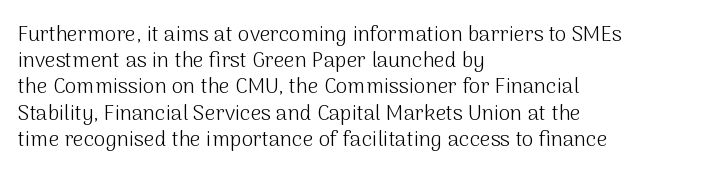
Does extra space separate the letters? No, they use regular spacing. Layout note: lines flush left. The area under the type is left untouched. This reads as an unemphasized weight, regular at the heaviest. This is roman type, the default non-slanted kind. Vertical spacing — default.
